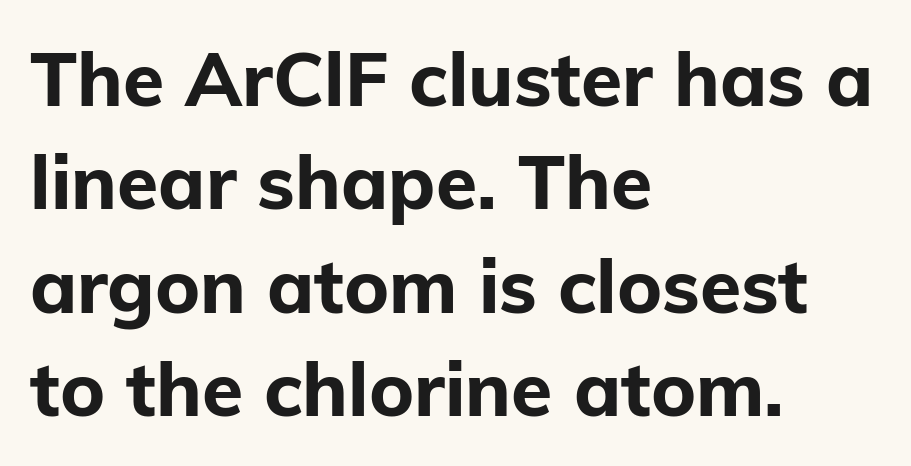
Q: Is the text bold? A: Yes.
Q: Is the text italic (slanted)? A: No, it is upright.
Q: Is the typeface a serif or a sans-serif typeface? A: Sans-serif.
Q: Is the text underlined? A: No.
Q: How is the paragraph aligned? A: Left-aligned.
Q: Is the spacing between letters normal or unusually wide? A: Normal.
Q: Is the spacing between lines tight, normal or loose? A: Normal.
Q: Width (condensed, normal, or wide)? A: Normal.
Q: Stroke contrast? A: Low.
Q: x-height? A: Medium.
Q: Monospaced? A: No.
